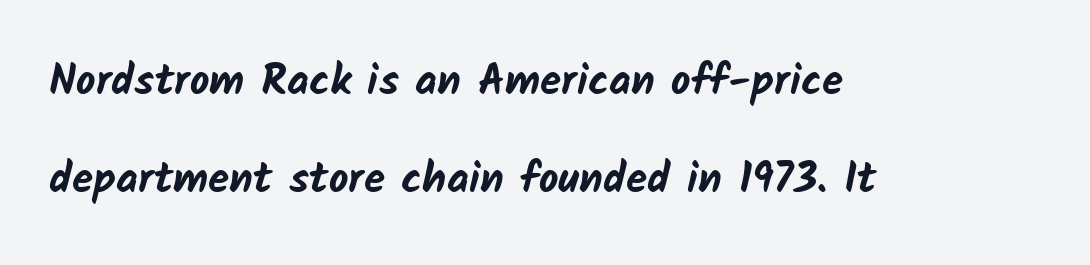
{"serif": "no", "bold": "yes", "weight": "bold", "width": "normal", "stroke_contrast": "low", "x_height": "medium", "monospaced": "no", "underline": "no", "align": "left", "line_spacing": "loose", "line_spacing_ratio": 2.27, "letter_spacing": "normal", "letter_spacing_em": 0.0, "glyph_px": 43}
